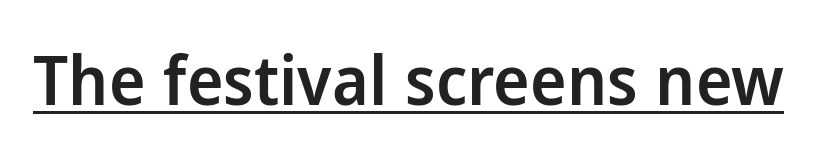
Typographically, this falls in the sans-serif category. The letters stand straight up with perfectly vertical stems. The letters advance in unequal steps, a hallmark of proportional type. The strokes are fattened partway — semibold, not bold. The specimen includes a rule beneath the text block's lines.
